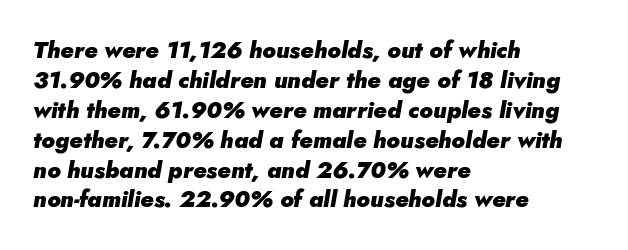
{"italic": "yes", "lean": "right", "slant_degrees": 5, "bold": "yes", "underline": "no", "align": "left", "line_spacing": "normal", "line_spacing_ratio": 1.3, "letter_spacing": "normal", "letter_spacing_em": 0.0, "glyph_px": 23}
